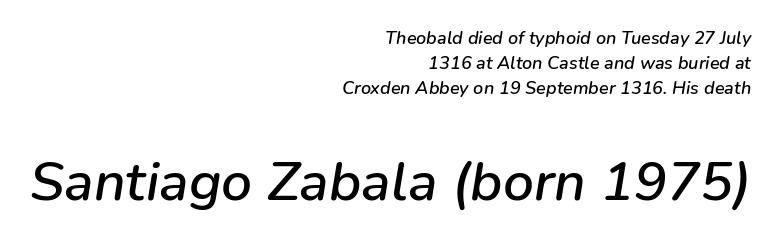
{"italic": "yes", "lean": "right", "slant_degrees": 9, "width": "normal", "stroke_contrast": "low", "x_height": "medium", "monospaced": "no", "underline": "no", "align": "right", "line_spacing": "normal", "line_spacing_ratio": 1.39, "letter_spacing": "normal", "letter_spacing_em": 0.0, "larger_block": "second", "size_ratio": 3.06, "glyph_px": 55}
